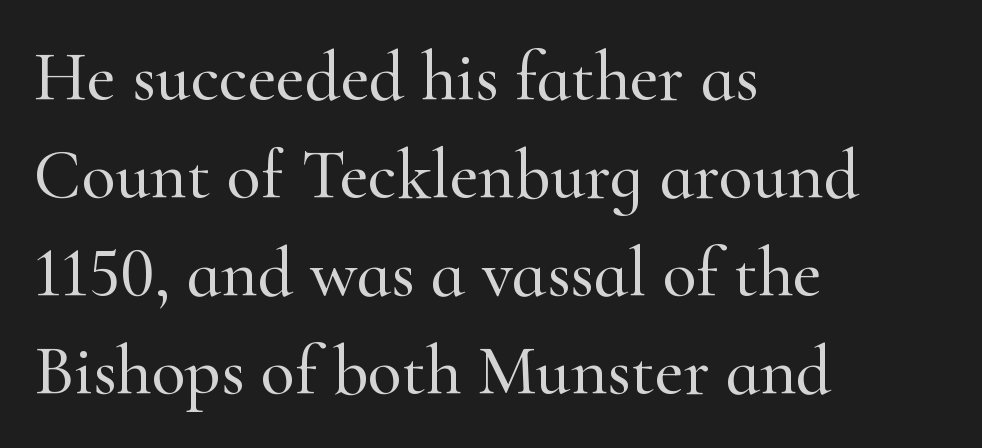
The image shows 70 px serif type, upright; set left-aligned, normal line spacing (1.4x), normal letter spacing, not underlined; high stroke contrast and a small x-height.
